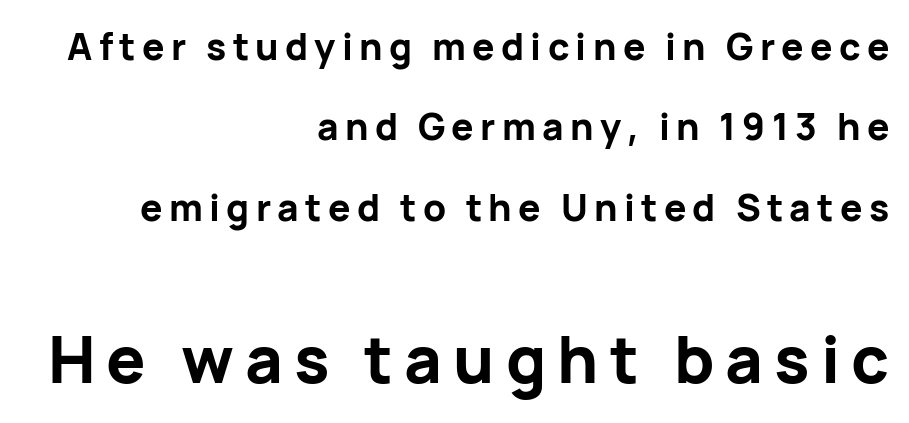
The image shows 65 px bold sans-serif type, upright; set right-aligned, loose line spacing (2.17x), not underlined; the second (bottom) block is 1.76x larger; low stroke contrast and a medium x-height.
